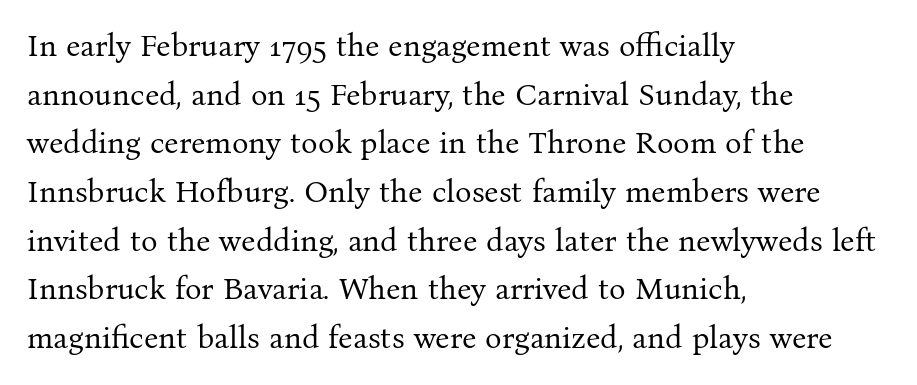
Q: Is the text bold? A: No.
Q: Is the text italic (slanted)? A: No, it is upright.
Q: Is the typeface a serif or a sans-serif typeface? A: Serif.
Q: Is the text underlined? A: No.
Q: How is the paragraph aligned? A: Left-aligned.
Q: Is the spacing between letters normal or unusually wide? A: Normal.
Q: Is the spacing between lines tight, normal or loose? A: Normal.
Q: Width (condensed, normal, or wide)? A: Normal.
Q: Stroke contrast? A: Medium.
Q: x-height? A: Medium.
Q: Monospaced? A: No.
